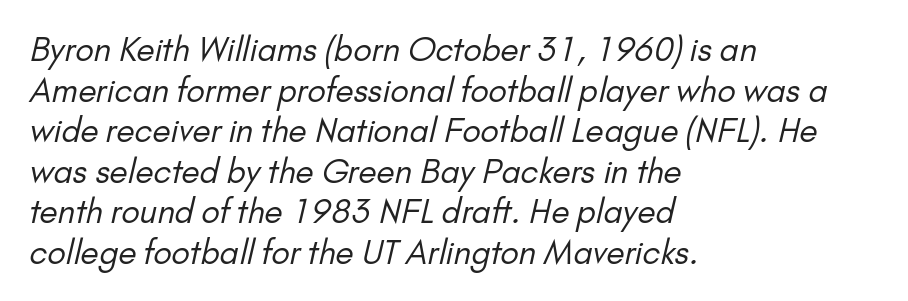
Q: Is the text bold? A: No.
Q: Is the typeface a serif or a sans-serif typeface? A: Sans-serif.
Q: Is the text underlined? A: No.
Q: How is the paragraph aligned? A: Left-aligned.
Q: Is the spacing between letters normal or unusually wide? A: Normal.
Q: Width (condensed, normal, or wide)? A: Normal.
Q: Stroke contrast? A: Low.
Q: x-height? A: Small.
Q: Monospaced? A: No.
